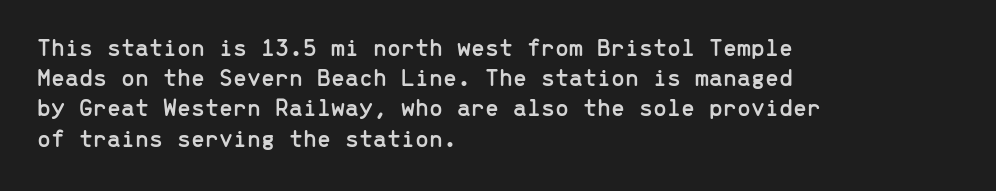
{"italic": "no", "underline": "no", "align": "left", "line_spacing_ratio": 1.21, "letter_spacing": "normal", "letter_spacing_em": 0.0, "glyph_px": 25}
